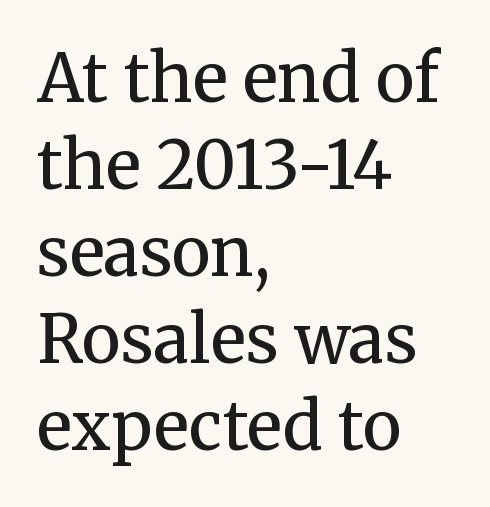
{"serif": "yes", "italic": "no", "bold": "no", "weight": "regular", "width": "normal", "stroke_contrast": "medium", "x_height": "medium", "monospaced": "no", "underline": "no", "align": "left", "line_spacing": "normal", "line_spacing_ratio": 1.32, "letter_spacing": "normal", "letter_spacing_em": 0.0, "glyph_px": 66}
